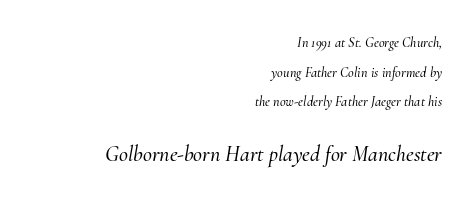
The image shows 22 px text type, italic (leaning right); set right-aligned, loose line spacing (2.11x), normal letter spacing, not underlined; the second (bottom) block is 1.57x larger.
